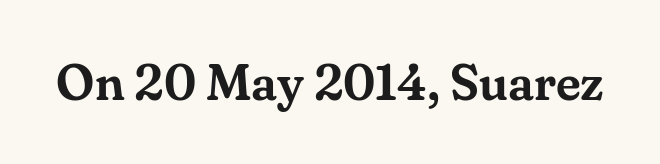
{"serif": "yes", "italic": "no", "width": "normal", "stroke_contrast": "medium", "x_height": "small", "monospaced": "no", "underline": "no", "letter_spacing": "normal", "letter_spacing_em": 0.0, "glyph_px": 50}
